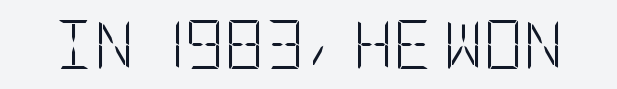
A roman cut, with each character standing at attention. Nobody drew a line under any word here. Tracking here is standard; glyphs follow each other at the usual distance. The typesetting does not lean heavy: it is not bold. This is sans-serif lettering, the kind often seen on screens and signage.
